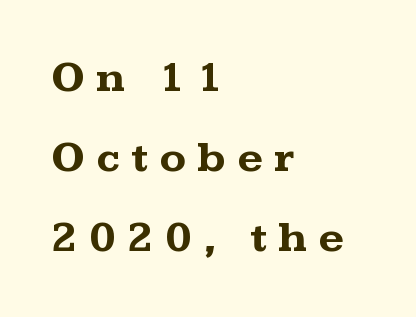
{"serif": "yes", "italic": "no", "bold": "yes", "weight": "bold", "width": "wide", "stroke_contrast": "medium", "x_height": "medium", "monospaced": "no", "underline": "no", "align": "left", "line_spacing_ratio": 1.82, "letter_spacing": "wide", "letter_spacing_em": 0.25, "glyph_px": 44}
